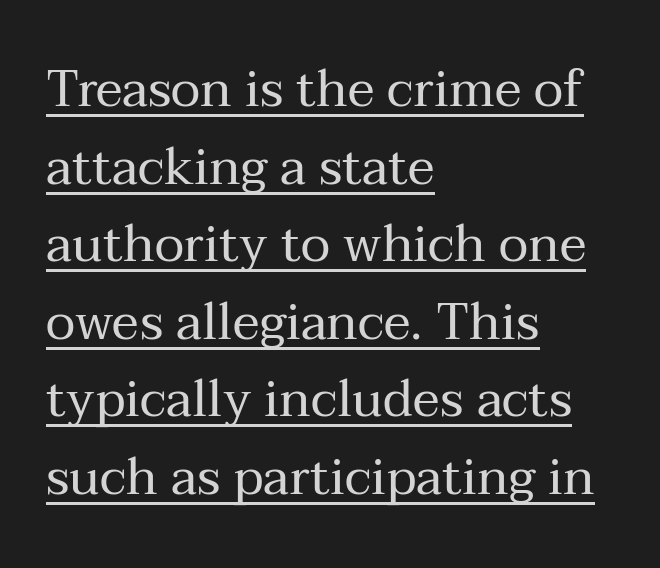
The image shows 51 px regular-weight serif type, upright; set left-aligned, normal line spacing (1.52x), normal letter spacing, underlined; medium stroke contrast and a medium x-height.
